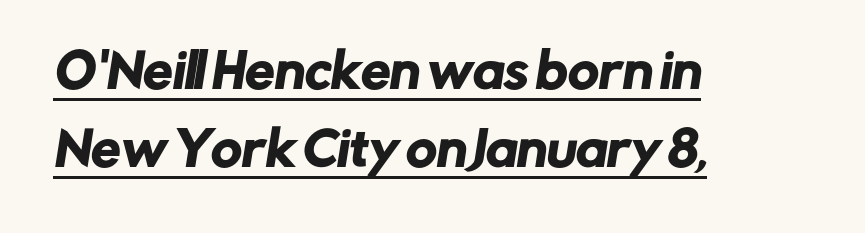
How would I describe the line gaps? Plain and ordinary. Each letter keeps its own natural width here, so spacing adapts to shape. Type style note: lacks serifs. Tracking value appears to be zero — textbook default spacing.
